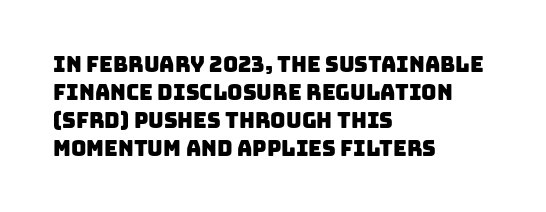
The image shows 21 px text type; set left-aligned, normal line spacing (1.33x), normal letter spacing, not underlined.
